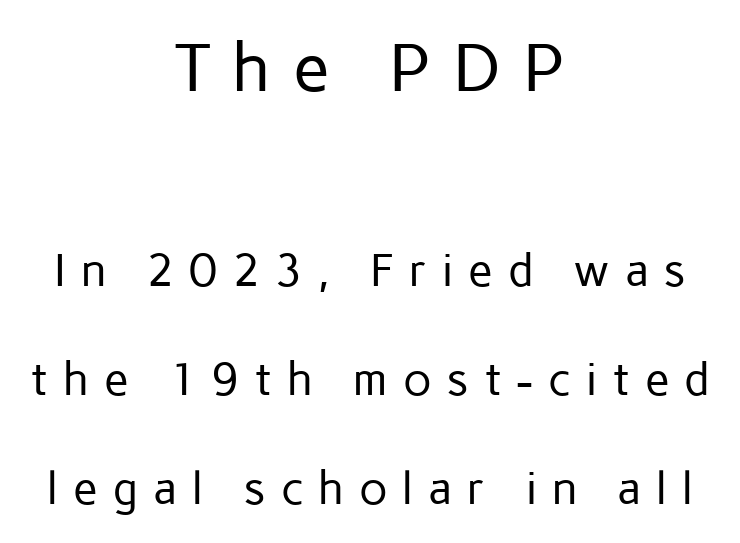
How would I describe the line gaps? Wide and relaxed. Block one is the big one; block two sits smaller underneath. How are the letters spaced? Widely, with obvious added tracking. The rendering uses natural spacing where letterforms have individual widths.
